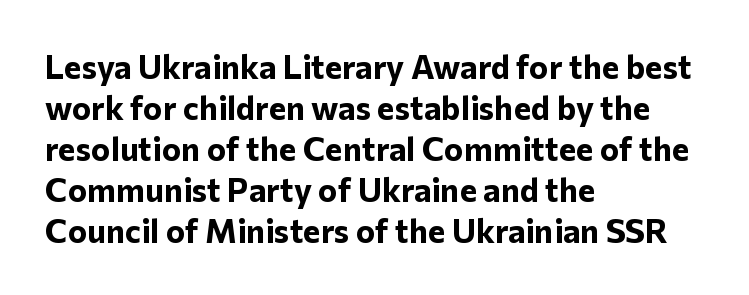
{"serif": "no", "italic": "no", "bold": "yes", "weight": "bold", "width": "normal", "stroke_contrast": "low", "x_height": "medium", "monospaced": "no", "underline": "no", "align": "left", "line_spacing_ratio": 1.24, "letter_spacing": "normal", "letter_spacing_em": 0.0, "glyph_px": 33}
